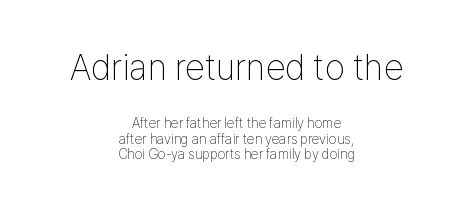
These lines stack symmetrically, like a column narrowing and widening about its center. Any mark beneath the type? The region is blank. Character widths vary here, with narrow letters taking less room than wide ones. Classification — sans serif.
